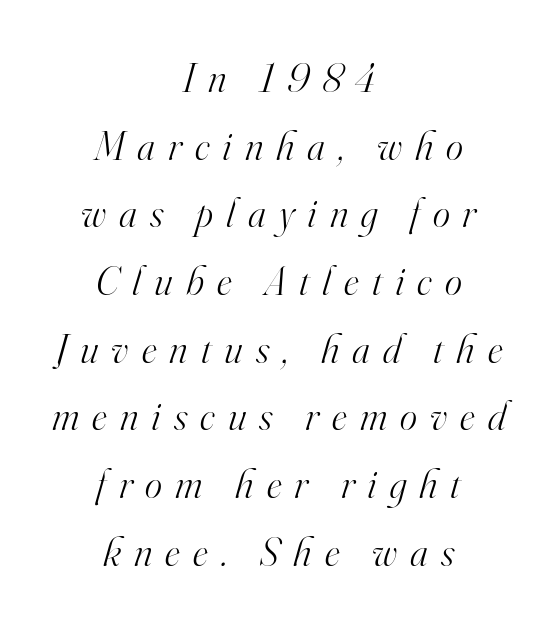
Q: Is the text bold? A: No.
Q: Is the text italic (slanted)? A: Yes, it leans right by about 16 degrees.
Q: Is the typeface a serif or a sans-serif typeface? A: Serif.
Q: Is the text underlined? A: No.
Q: How is the paragraph aligned? A: Centered.
Q: Is the spacing between letters normal or unusually wide? A: Unusually wide.
Q: Is the spacing between lines tight, normal or loose? A: Normal.
Q: Width (condensed, normal, or wide)? A: Normal.
Q: Stroke contrast? A: High.
Q: x-height? A: Small.
Q: Monospaced? A: No.
